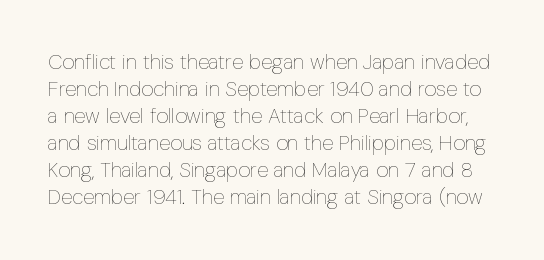
The image shows 21 px text type, upright; set normal line spacing (1.29x), normal letter spacing, not underlined.
